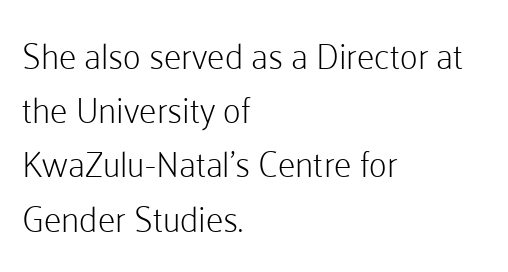
Q: Is the text bold? A: No.
Q: Is the text italic (slanted)? A: No, it is upright.
Q: Is the typeface a serif or a sans-serif typeface? A: Sans-serif.
Q: Is the text underlined? A: No.
Q: How is the paragraph aligned? A: Left-aligned.
Q: Is the spacing between letters normal or unusually wide? A: Normal.
Q: Is the spacing between lines tight, normal or loose? A: Normal.
Q: Width (condensed, normal, or wide)? A: Normal.
Q: Stroke contrast? A: Low.
Q: x-height? A: Medium.
Q: Monospaced? A: No.
